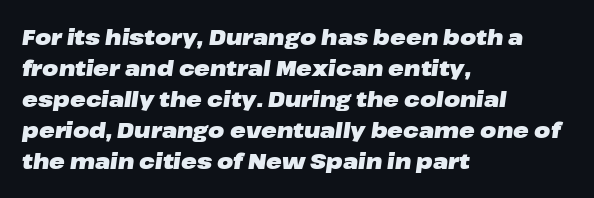
Q: Is the text bold? A: Yes.
Q: Is the text italic (slanted)? A: Yes, it leans right by about 8 degrees.
Q: Is the text underlined? A: No.
Q: How is the paragraph aligned? A: Left-aligned.
Q: Is the spacing between letters normal or unusually wide? A: Normal.
Q: Is the spacing between lines tight, normal or loose? A: Normal.
